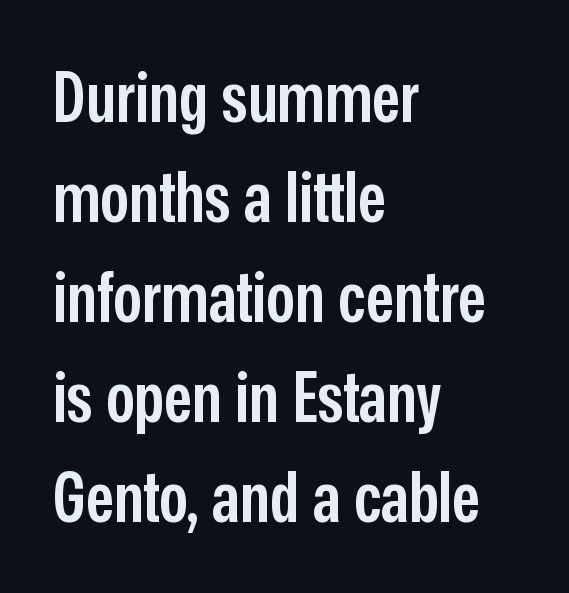
The image shows 71 px semibold, condensed sans-serif type, upright; set left-aligned, normal line spacing (1.41x), normal letter spacing, not underlined; low stroke contrast and a medium x-height.
